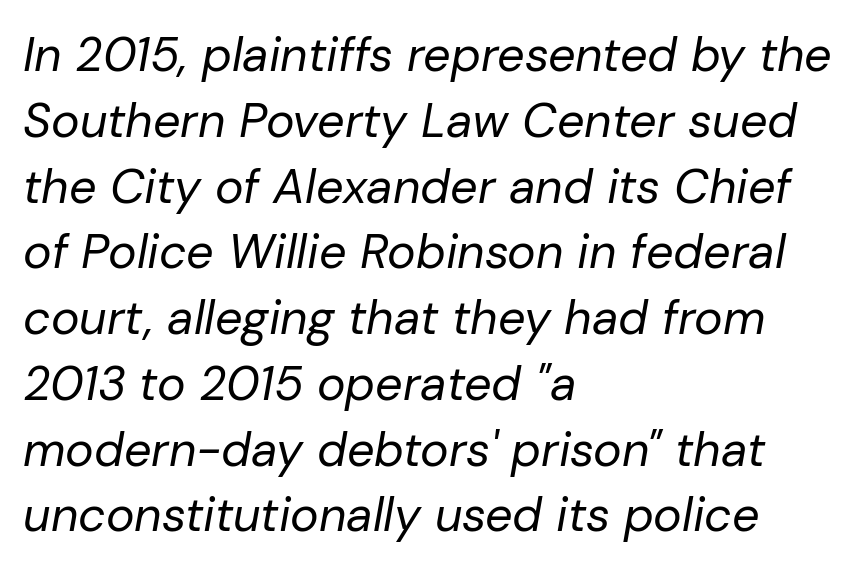
The image shows 48 px regular-weight type, italic (leaning right); set left-aligned, normal line spacing (1.37x), normal letter spacing, not underlined; low stroke contrast and a medium x-height.
